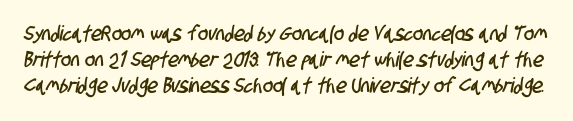
Q: Is the text underlined? A: No.
Q: Is the spacing between letters normal or unusually wide? A: Normal.
Q: Is the spacing between lines tight, normal or loose? A: Normal.
